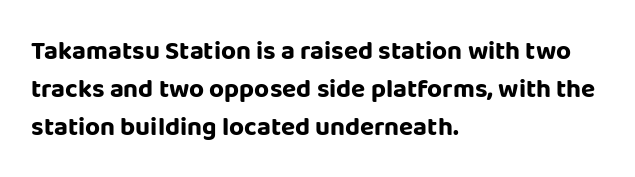
Horizontal alignment here is leftward, the default for most running prose. Nothing unusual about the tracking: characters are spaced as the font intends. Students, observe: this is what conventionally led text looks like. Does the lettering tilt? It doesn't — this is upright.
